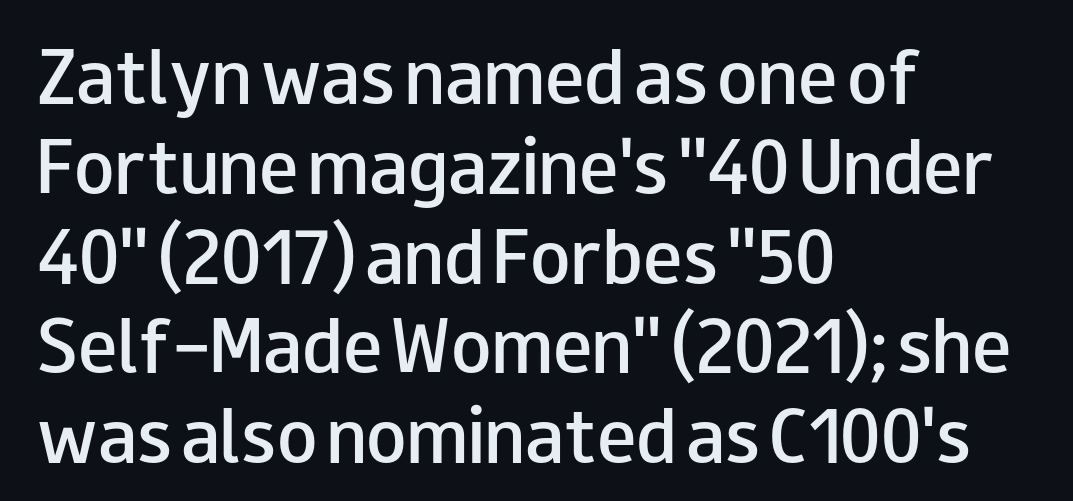
The image shows 66 px semibold, wide sans-serif type, upright; set left-aligned, normal line spacing (1.36x), normal letter spacing, not underlined; low stroke contrast and a small x-height.
